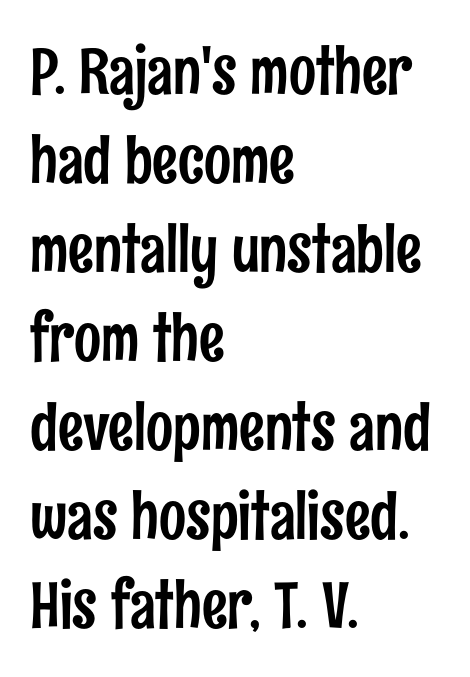
The image shows 64 px condensed sans-serif type, upright; set left-aligned, normal line spacing (1.39x), normal letter spacing, not underlined; low stroke contrast and a medium x-height.
